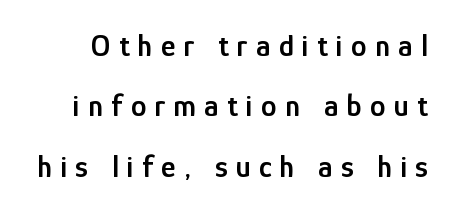
Notice the wide empty band between every row — that's loose leading. The rendering inserts visible extra space after every character. Anything drawn beneath the words? Only blank space. Proportional: the letters do not fall into vertical columns. A sans-serif font was chosen for this passage. Bold? Not quite — semibold, heavier than regular but stopping short.
